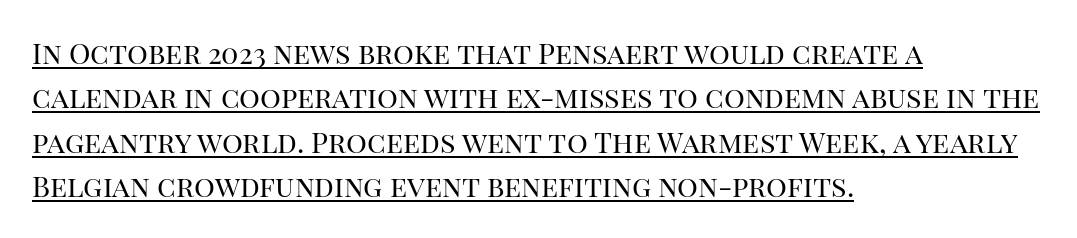
Q: Is the text bold? A: No.
Q: Is the text italic (slanted)? A: No, it is upright.
Q: Is the typeface a serif or a sans-serif typeface? A: Serif.
Q: Is the text underlined? A: Yes.
Q: How is the paragraph aligned? A: Left-aligned.
Q: Is the spacing between letters normal or unusually wide? A: Normal.
Q: Is the spacing between lines tight, normal or loose? A: Normal.
Q: Width (condensed, normal, or wide)? A: Normal.
Q: Stroke contrast? A: High.
Q: x-height? A: Large.
Q: Monospaced? A: No.
